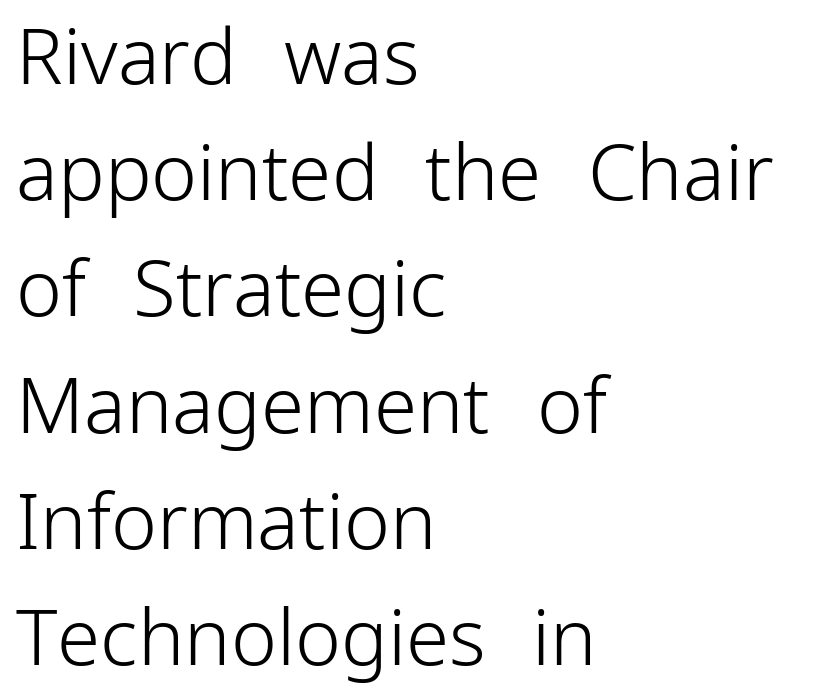
Q: Is the text bold? A: No.
Q: Is the text italic (slanted)? A: No, it is upright.
Q: Is the typeface a serif or a sans-serif typeface? A: Sans-serif.
Q: Is the text underlined? A: No.
Q: How is the paragraph aligned? A: Left-aligned.
Q: Is the spacing between letters normal or unusually wide? A: Normal.
Q: Is the spacing between lines tight, normal or loose? A: Normal.
Q: Width (condensed, normal, or wide)? A: Normal.
Q: Stroke contrast? A: Low.
Q: x-height? A: Medium.
Q: Monospaced? A: No.
